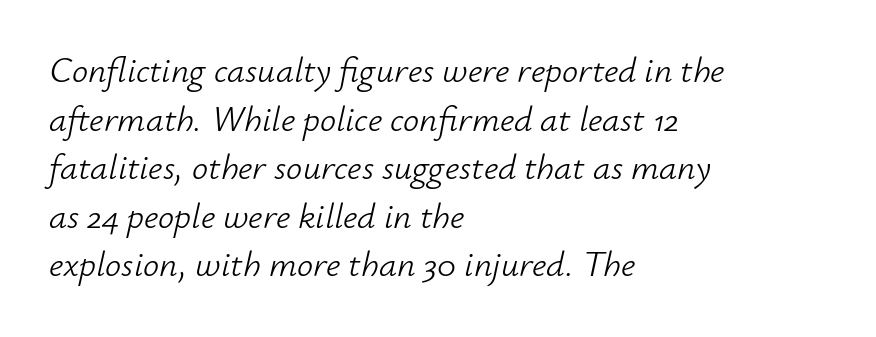
Q: Is the text bold? A: No.
Q: Is the text italic (slanted)? A: Yes, it leans right by about 12 degrees.
Q: Is the text underlined? A: No.
Q: How is the paragraph aligned? A: Left-aligned.
Q: Is the spacing between letters normal or unusually wide? A: Normal.
Q: Is the spacing between lines tight, normal or loose? A: Normal.
Q: Width (condensed, normal, or wide)? A: Normal.
Q: Stroke contrast? A: Low.
Q: x-height? A: Small.
Q: Monospaced? A: No.
